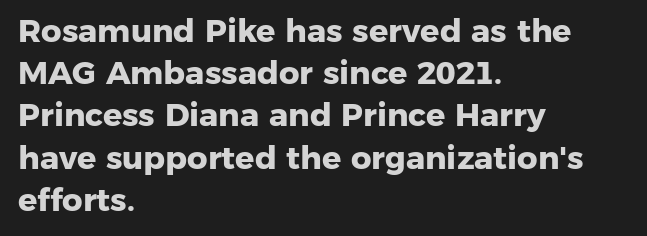
The image shows 32 px heavy sans-serif type; set left-aligned, normal line spacing (1.32x), normal letter spacing, not underlined; low stroke contrast and a medium x-height.
